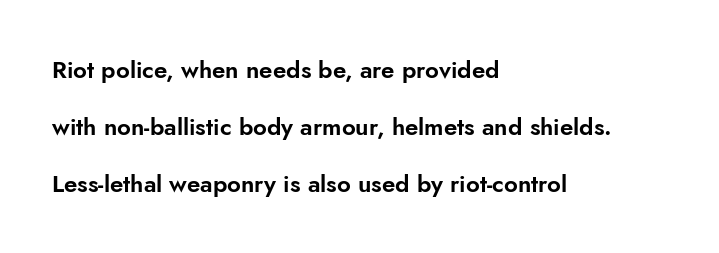
The letterforms sit shoulder to shoulder at normal distance. What's the leading like? Stretched, with rows far apart. Line starts are locked; line ends wander. No italicization has been applied; the sample stays upright. Letters rest on an invisible, unmarked baseline.
